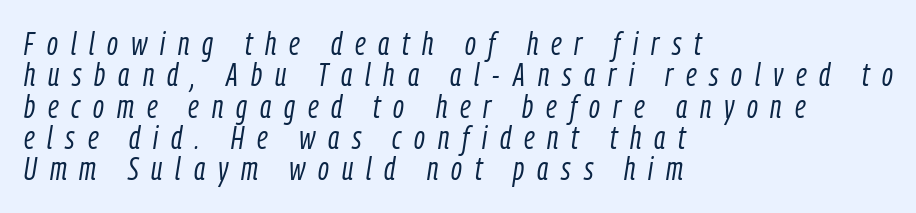
Q: Is the text bold? A: No.
Q: Is the text italic (slanted)? A: Yes, it leans right by about 9 degrees.
Q: Is the text underlined? A: No.
Q: How is the paragraph aligned? A: Left-aligned.
Q: Is the spacing between letters normal or unusually wide? A: Unusually wide.
Q: Is the spacing between lines tight, normal or loose? A: Tight.
Q: Width (condensed, normal, or wide)? A: Condensed.
Q: Stroke contrast? A: Low.
Q: x-height? A: Medium.
Q: Monospaced? A: No.
